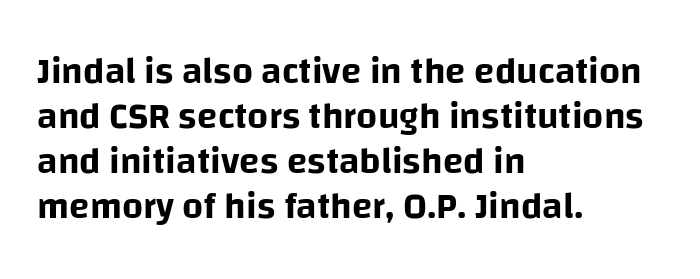
{"serif": "no", "italic": "no", "width": "normal", "stroke_contrast": "low", "x_height": "large", "monospaced": "no", "underline": "no", "align": "left", "line_spacing_ratio": 1.22, "letter_spacing": "normal", "letter_spacing_em": 0.0, "glyph_px": 37}
